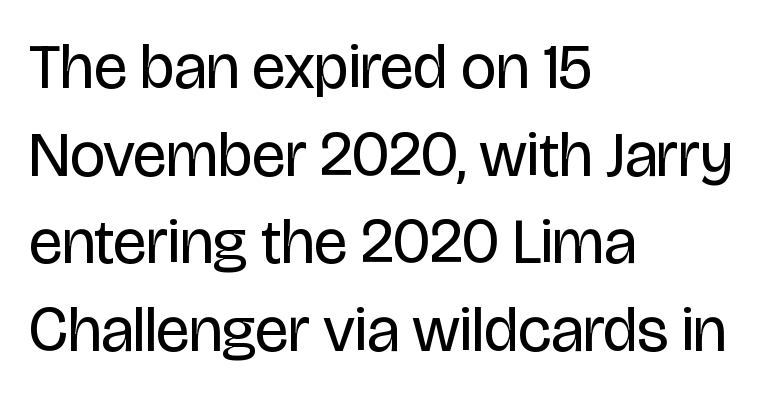
The image shows 63 px regular-weight, condensed sans-serif type, upright; set left-aligned, normal line spacing (1.39x), normal letter spacing, not underlined; low stroke contrast and a large x-height.
